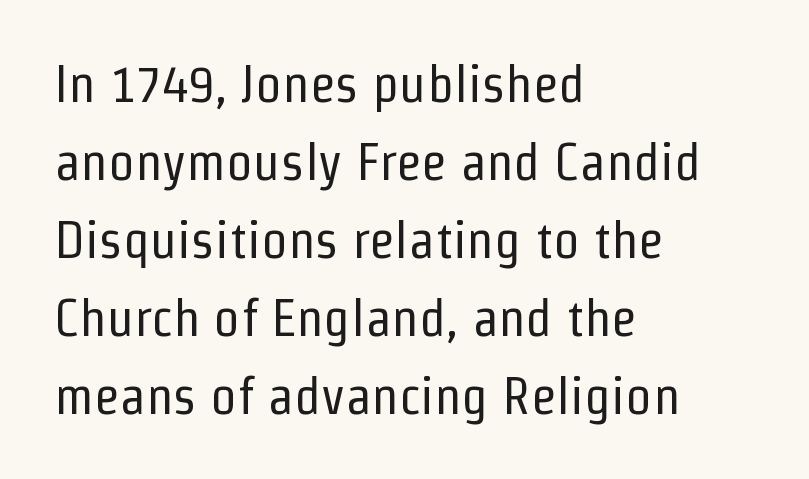
The image shows 53 px regular-weight, condensed sans-serif type, upright; set left-aligned, normal line spacing (1.47x), normal letter spacing, not underlined; low stroke contrast and a medium x-height.
